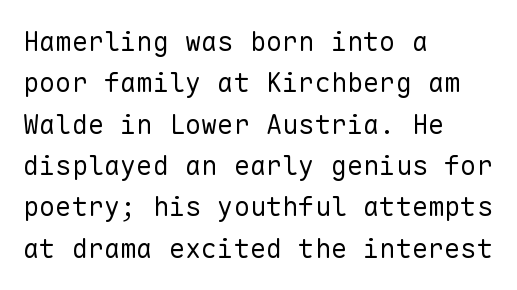
{"italic": "no", "bold": "no", "underline": "no", "align": "left", "line_spacing": "normal", "line_spacing_ratio": 1.53, "letter_spacing": "normal", "letter_spacing_em": 0.0, "glyph_px": 27}
